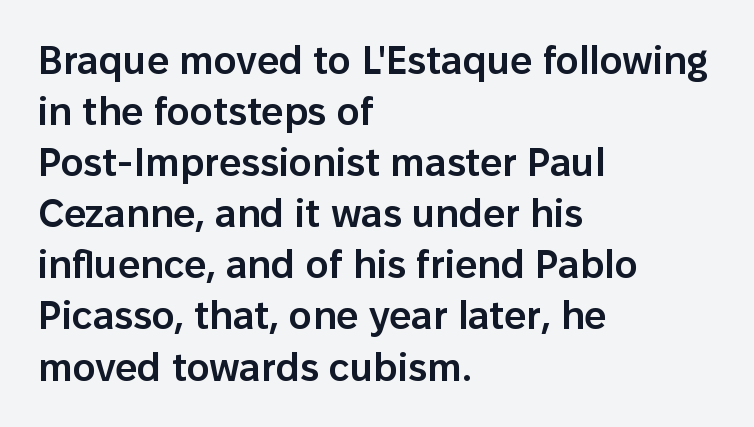
Q: Is the text bold? A: Semi-bold.
Q: Is the text italic (slanted)? A: No, it is upright.
Q: Is the typeface a serif or a sans-serif typeface? A: Sans-serif.
Q: Is the text underlined? A: No.
Q: How is the paragraph aligned? A: Left-aligned.
Q: Is the spacing between letters normal or unusually wide? A: Normal.
Q: Is the spacing between lines tight, normal or loose? A: Normal.
Q: Width (condensed, normal, or wide)? A: Normal.
Q: Stroke contrast? A: Low.
Q: x-height? A: Medium.
Q: Monospaced? A: No.
